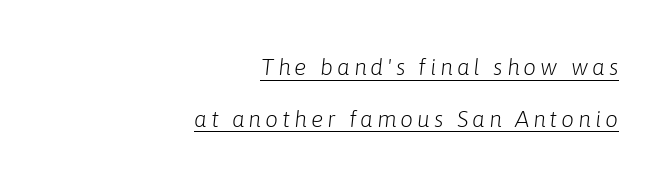
The image shows 23 px text type, italic (leaning right); set right-aligned, loose line spacing (2.24x), underlined.
